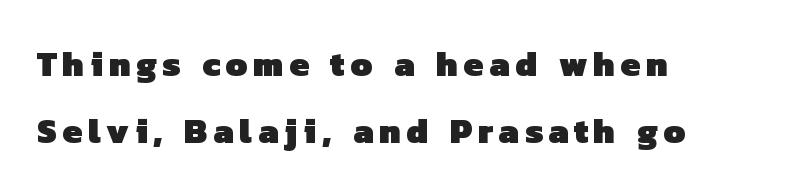
These lines are rendered in a variable-pitch font. The characters display no serif detailing; their extremities are plain. Compared with a centered layout, this one pins lines to the left instead. Check under the words: just untouched page.
